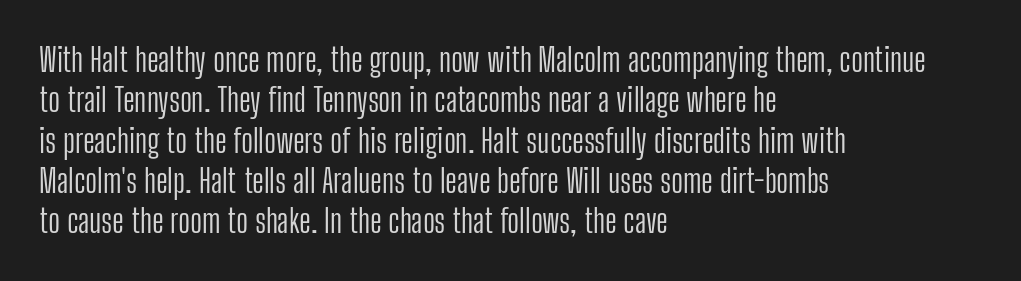
The image shows 33 px light, condensed sans-serif type, upright; set left-aligned, line spacing 1.22x, normal letter spacing, not underlined; low stroke contrast and a medium x-height.
